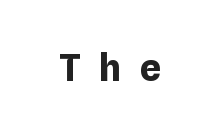
The passage shown has open, widely tracked lettering throughout. Beneath every word, the page is bare. Do the letters lean? They stand straight. Students, this is bold: see how much ink each stroke carries.
